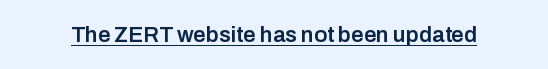
Q: Is the text bold? A: Semi-bold.
Q: Is the text italic (slanted)? A: No, it is upright.
Q: Is the text underlined? A: Yes.
Q: Is the spacing between letters normal or unusually wide? A: Normal.
